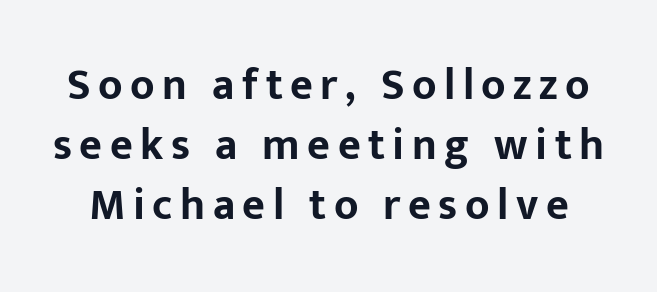
Anything drawn beneath the words? Only blank space. Note the varied advance widths — an 'i' is clearly narrower than an 'm'. Classification — sans serif. This sample uses an upright cut, with every glyph sitting square on the baseline. This is heavy type, rendered in bold.
